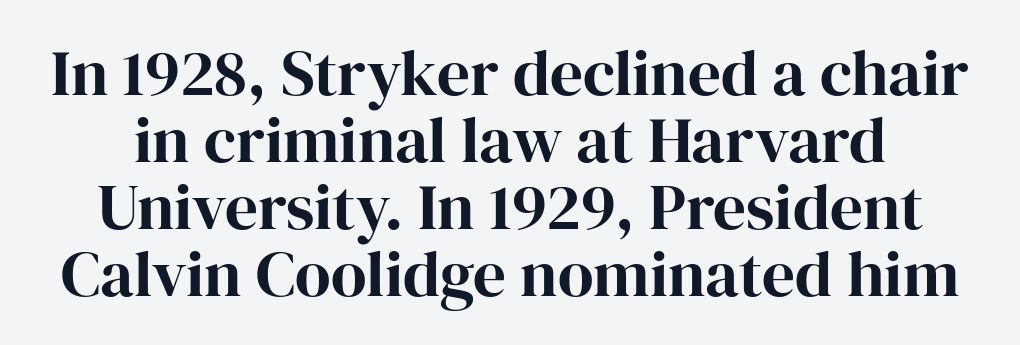
Q: Is the text italic (slanted)? A: No, it is upright.
Q: Is the typeface a serif or a sans-serif typeface? A: Serif.
Q: Is the text underlined? A: No.
Q: Is the spacing between letters normal or unusually wide? A: Normal.
Q: Is the spacing between lines tight, normal or loose? A: Tight.
Q: Width (condensed, normal, or wide)? A: Normal.
Q: Stroke contrast? A: High.
Q: x-height? A: Medium.
Q: Monospaced? A: No.
